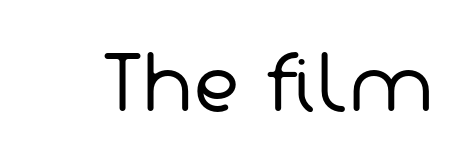
{"serif": "no", "bold": "no", "weight": "regular", "width": "normal", "stroke_contrast": "low", "x_height": "medium", "monospaced": "no", "underline": "no", "letter_spacing": "normal", "letter_spacing_em": 0.0, "glyph_px": 73}
